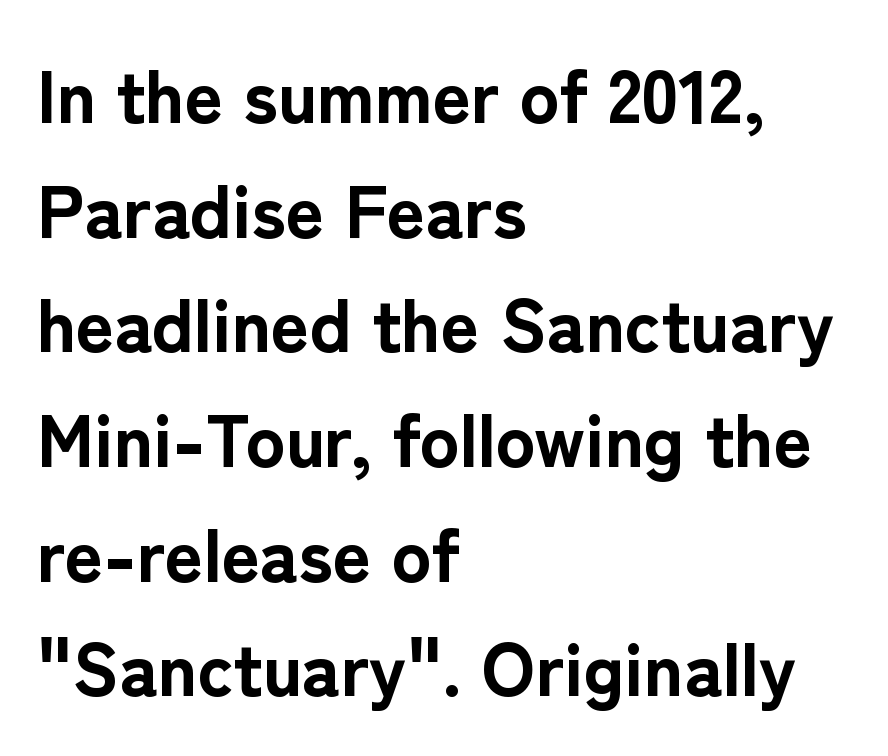
Short and long lines alike share a common starting point at left. A clean baseline with only descenders dipping below it. The face used here is a sans, in the tradition of grotesques and geometrics. The face used here is proportionally spaced, like ordinary book or web type.
